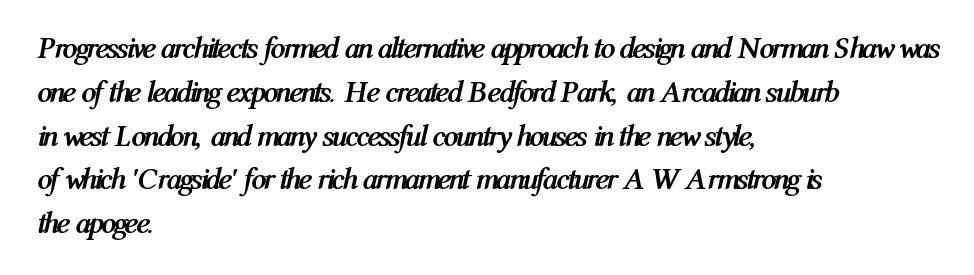
The specimen omits any rule beneath the text block's lines. Interline gaps are of average width in this sample. Is this a fixed-width face? No — the glyphs have proportional, varying widths. How are the letters spaced? Ordinarily, with no added tracking.
